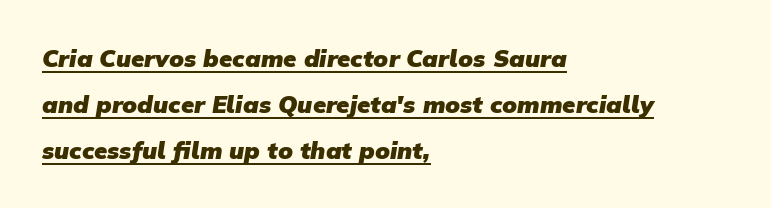
The image shows 24 px bold type; set left-aligned, loose line spacing (1.92x), normal letter spacing, underlined.
